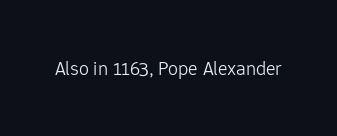
The image shows 20 px text type, upright; set normal letter spacing, not underlined.
